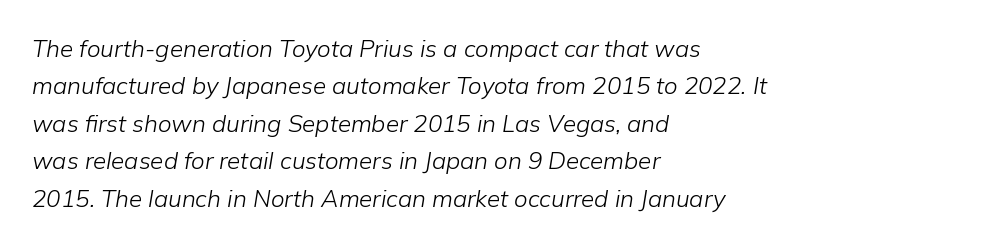
The image shows 24 px text type, italic (leaning right); set left-aligned, normal line spacing (1.56x), normal letter spacing, not underlined.
